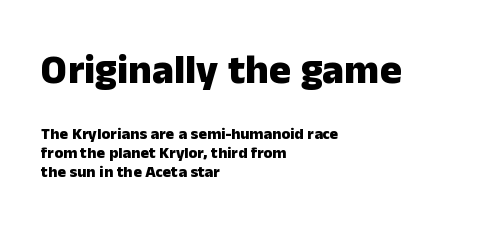
The space beneath each line is pristine and unruled. It's the straight-up-and-down kind of type. Which chunk is bigger? The first one — the top block dwarfs the bottom. Letterform terminals end flat and unadorned throughout the passage. The tracking reads as untouched default to a designer's eye.
